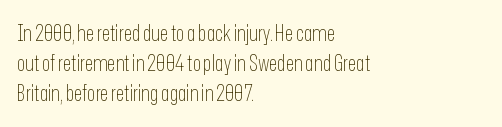
The letterforms sit shoulder to shoulder at normal distance. The space directly below the letters is spotless. Counters stay open thanks to moderate or lighter strokes. The vertical gap from one line to the next is medium. Ascenders rise straight up at ninety degrees. The ragged edge is on the right, which tells us the setting is flush left.
